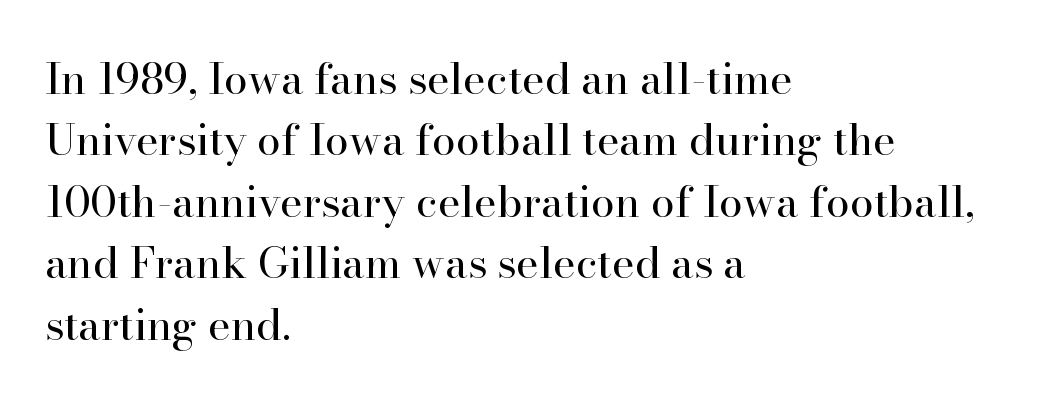
{"serif": "yes", "italic": "no", "bold": "no", "weight": "regular", "width": "normal", "stroke_contrast": "high", "x_height": "small", "monospaced": "no", "underline": "no", "align": "left", "line_spacing": "normal", "line_spacing_ratio": 1.43, "letter_spacing": "normal", "letter_spacing_em": 0.0, "glyph_px": 43}
